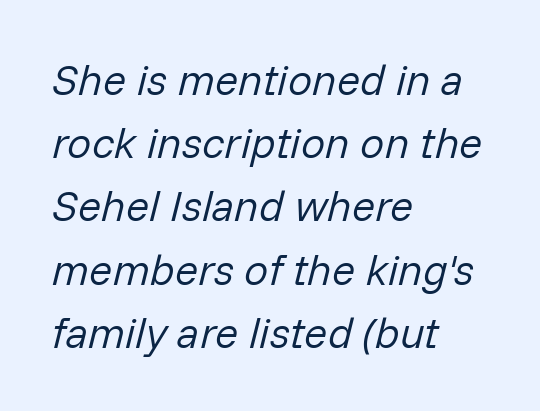
You could not count columns in this text — the font is proportionally spaced. The typesetting does not lean heavy: it is not bold. Caption: multi-line text, flush left, ragged right. Does the lettering tilt? It does — this is italic. A normal amount of white space separates one row of letters from the next.
